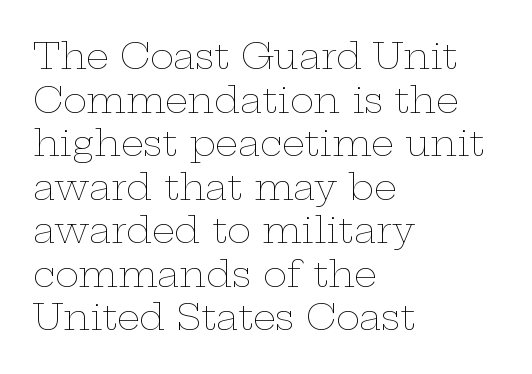
{"italic": "no", "bold": "no", "weight": "thin", "width": "wide", "stroke_contrast": "low", "x_height": "medium", "monospaced": "no", "underline": "no", "align": "left", "line_spacing_ratio": 1.21, "letter_spacing": "normal", "letter_spacing_em": 0.0, "glyph_px": 36}
